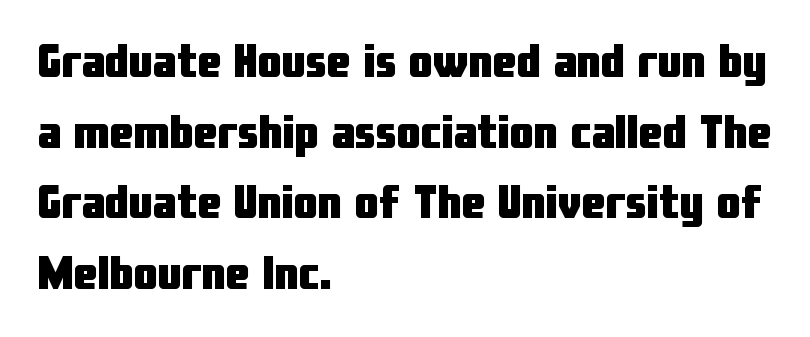
The image shows 48 px heavy, condensed sans-serif type, upright; set left-aligned, normal line spacing (1.47x), normal letter spacing, not underlined; low stroke contrast and a medium x-height.
